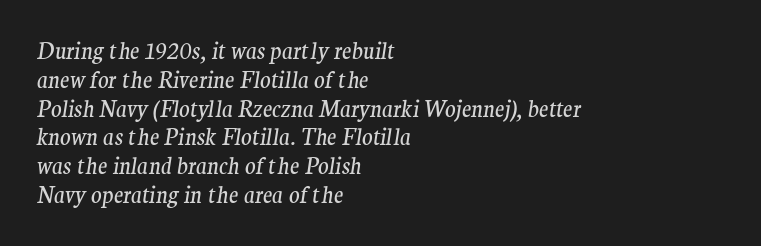
The image shows 22 px text type, italic (leaning right); set left-aligned, normal line spacing (1.31x), normal letter spacing, not underlined.
